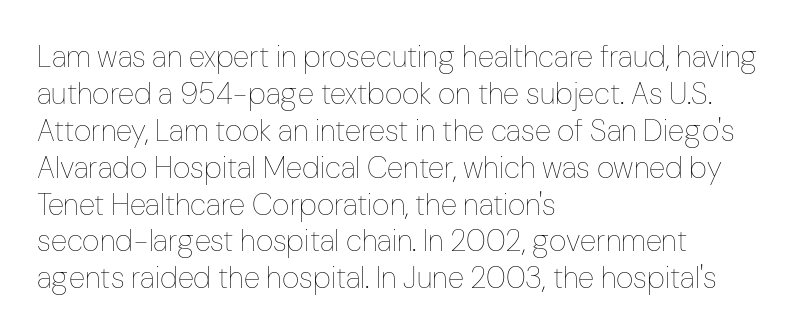
You could not count columns in this text — the font is proportionally spaced. This is not heavy type; no bold has been used. Nobody drew a line under any word here. Is the block centered? No — it sits flush against the left margin.
